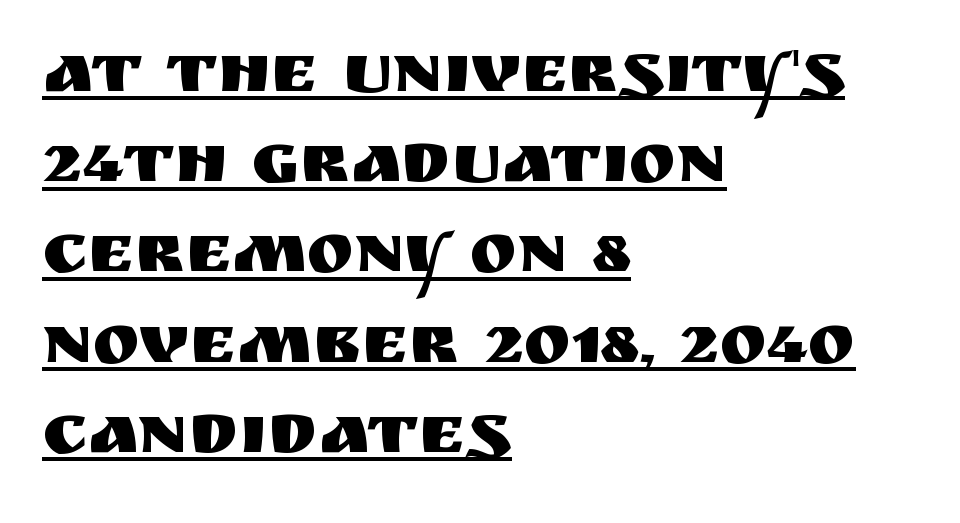
No extra tracking has been applied to these lines. Is this a fixed-width face? No — the glyphs have proportional, varying widths. The typesetter chose a ragged-right arrangement here. A continuous stroke trails under the words, as in a hyperlink. Grotesque or geometric, the face here clearly has no serifs.
